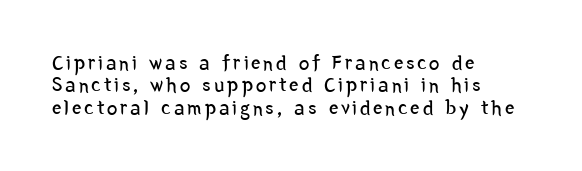
Q: Is the text bold? A: No.
Q: Is the text italic (slanted)? A: No, it is upright.
Q: Is the text underlined? A: No.
Q: How is the paragraph aligned? A: Left-aligned.
Q: Is the spacing between lines tight, normal or loose? A: Tight.
